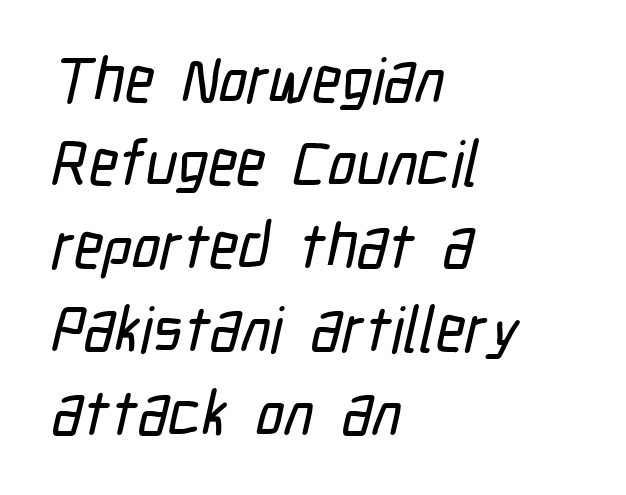
Q: Is the typeface a serif or a sans-serif typeface? A: Sans-serif.
Q: Is the text underlined? A: No.
Q: How is the paragraph aligned? A: Left-aligned.
Q: Is the spacing between letters normal or unusually wide? A: Normal.
Q: Is the spacing between lines tight, normal or loose? A: Normal.
Q: Width (condensed, normal, or wide)? A: Condensed.
Q: Stroke contrast? A: Low.
Q: x-height? A: Medium.
Q: Monospaced? A: No.
